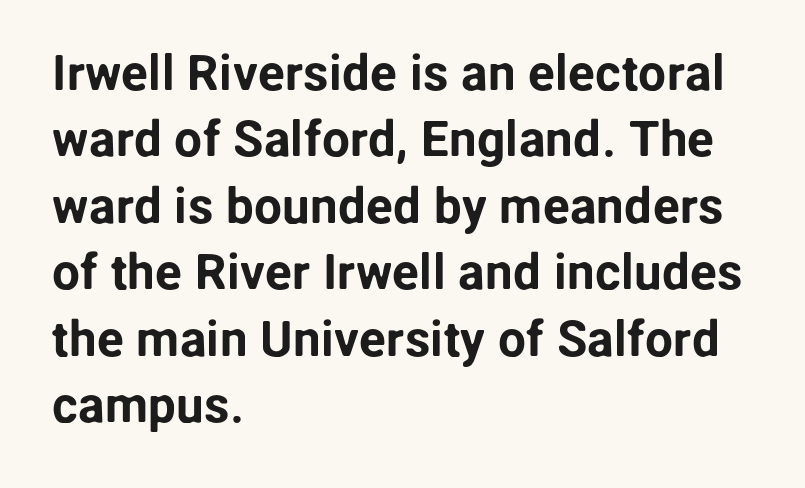
A typesetter would call this leading conventional body-copy spacing. The letters sit at their default tracking, neither squeezed nor spread. The lines in this sample share a left origin and differ only in where they stop. Character widths vary here, with narrow letters taking less room than wide ones.
